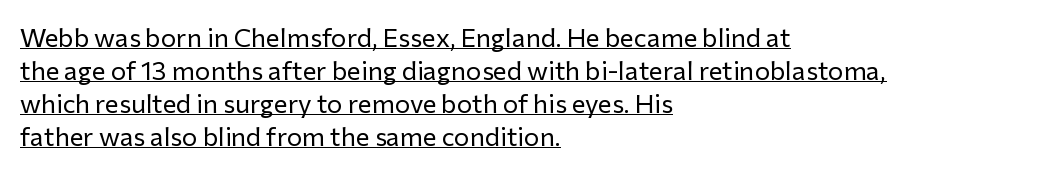
The image shows 26 px text type, upright; set left-aligned, normal line spacing (1.27x), normal letter spacing, underlined.
